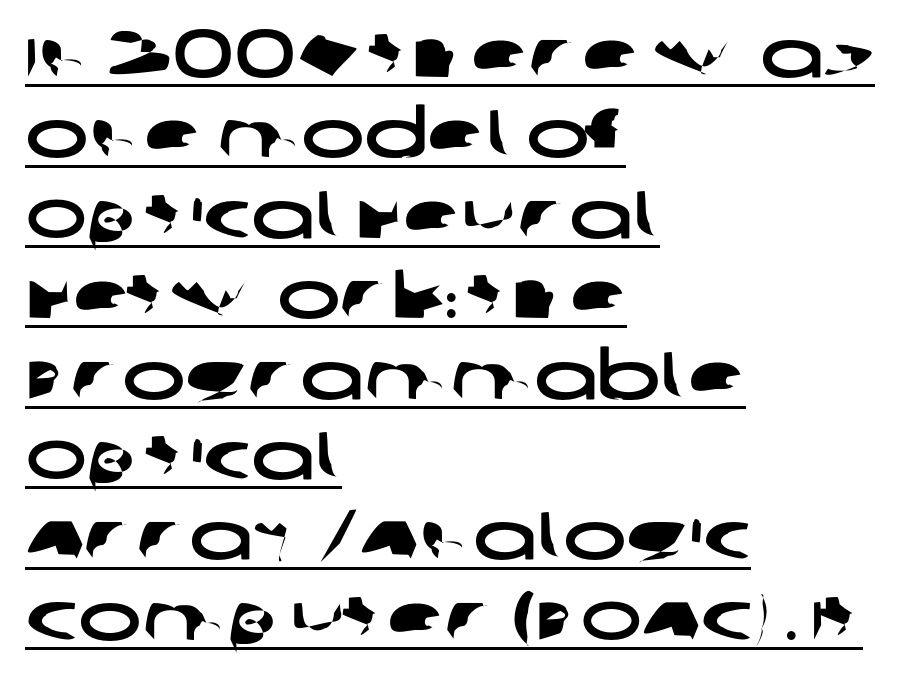
{"serif": "no", "width": "wide", "stroke_contrast": "low", "x_height": "large", "monospaced": "no", "underline": "yes", "align": "left", "line_spacing_ratio": 1.2, "letter_spacing": "normal", "letter_spacing_em": 0.0, "glyph_px": 67}
